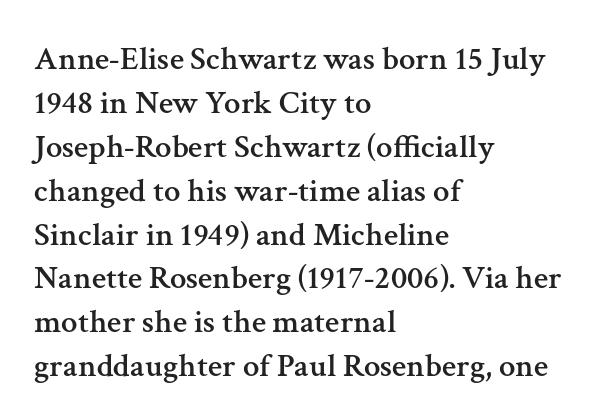
Little horizontal feet cap the strokes, marking this as serif type. Quick note: interline space is typical. The letters advance in unequal steps, a hallmark of proportional type. Rule under the text: the space is simply empty. Students, note that the glyphs here touch the page at normal intervals. This rendering uses left alignment, leaving the right contour irregular.
